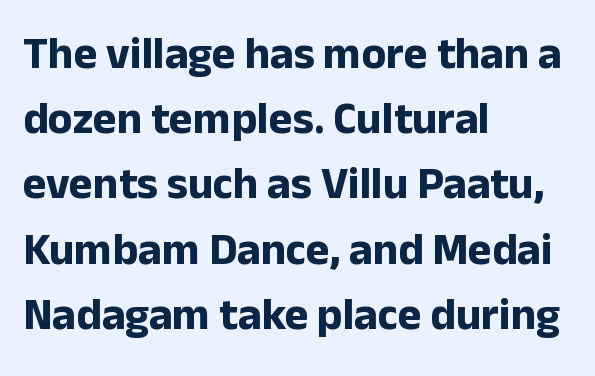
The image shows 45 px bold sans-serif type, upright; set left-aligned, normal line spacing (1.45x), normal letter spacing, not underlined; low stroke contrast and a medium x-height.
